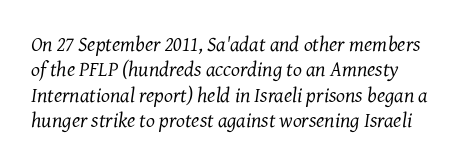
The image shows 21 px text type, italic (leaning right); set line spacing 1.21x, normal letter spacing, not underlined.
